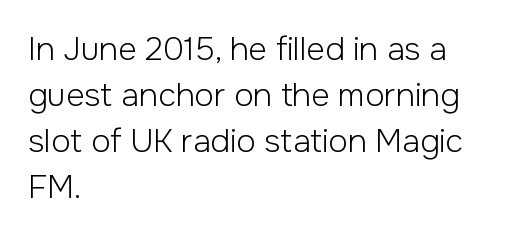
The image shows 32 px light sans-serif type, upright; set left-aligned, normal line spacing (1.44x), normal letter spacing, not underlined; low stroke contrast and a medium x-height.
